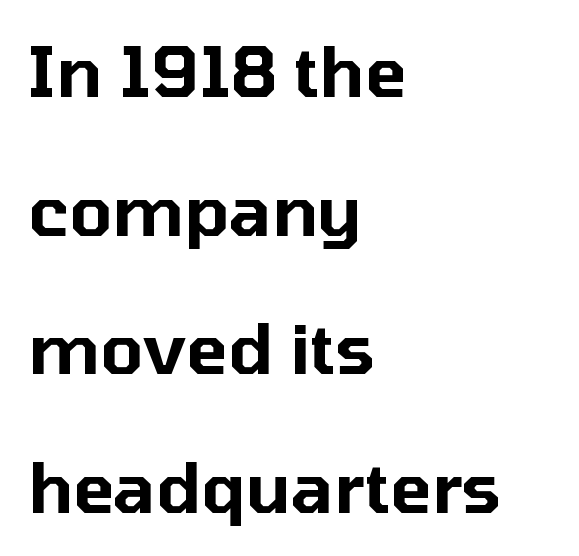
Is the block centered? No — it sits flush against the left margin. The passage shown is typed in a proportional face where columns would drift. Is the letter spacing exaggerated? No — it looks like the ordinary default. This sample uses an upright cut, with every glyph sitting square on the baseline.
